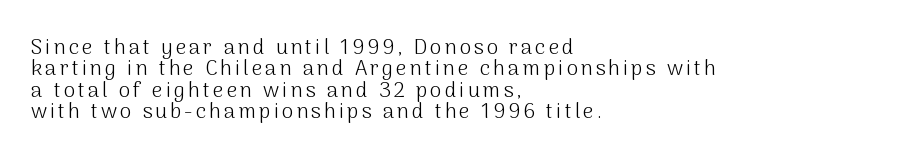
These glyphs show unthickened strokes, regular width or finer. Horizontal bands of white between lines are thin slivers. This is the regular roman posture of the typeface. The rag falls on the right side of this text block. Nobody drew a line under any word here.
